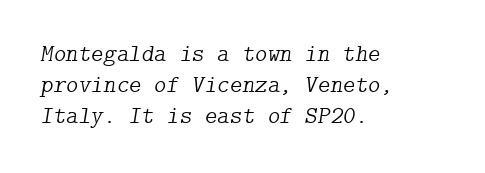
The image shows 24 px text type, italic (leaning right); set left-aligned, normal line spacing (1.29x), normal letter spacing, not underlined.
